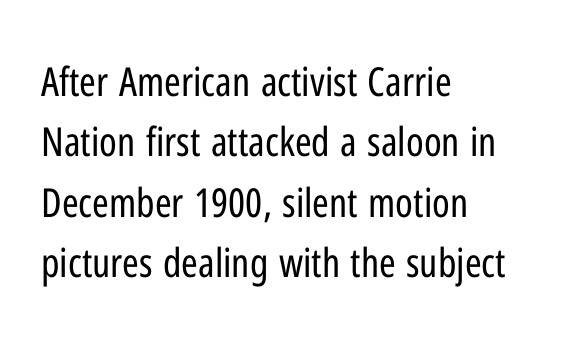
Q: Is the text bold? A: No.
Q: Is the text italic (slanted)? A: No, it is upright.
Q: Is the typeface a serif or a sans-serif typeface? A: Sans-serif.
Q: Is the text underlined? A: No.
Q: How is the paragraph aligned? A: Left-aligned.
Q: Is the spacing between letters normal or unusually wide? A: Normal.
Q: Is the spacing between lines tight, normal or loose? A: Normal.
Q: Width (condensed, normal, or wide)? A: Condensed.
Q: Stroke contrast? A: Low.
Q: x-height? A: Medium.
Q: Monospaced? A: No.
